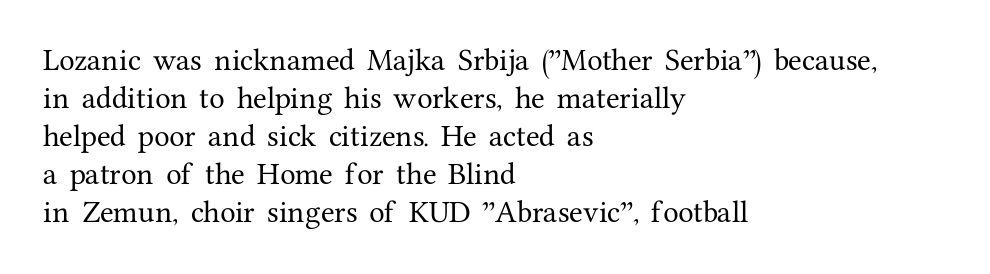
Plain, unruled lines of type. Each word holds together tightly as a unit, with standard inter-letter gaps. Every row of glyphs begins at an identical x-position on the left. Leading matches the norm, producing a regular column.
